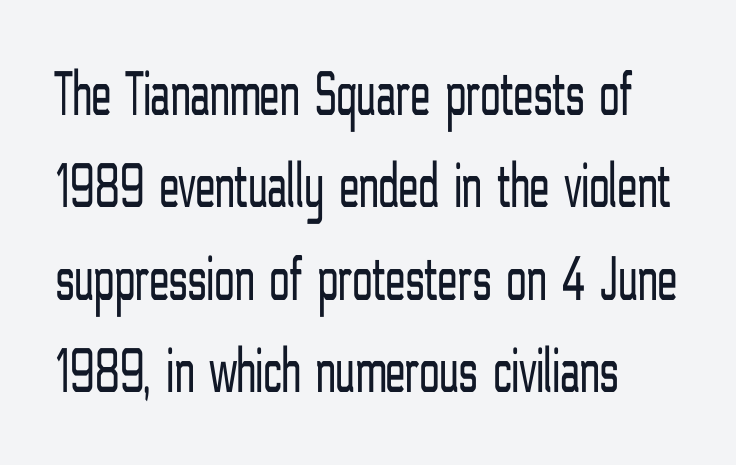
{"serif": "no", "italic": "no", "bold": "no", "weight": "light", "width": "condensed", "stroke_contrast": "low", "x_height": "medium", "monospaced": "no", "underline": "no", "align": "left", "line_spacing": "normal", "line_spacing_ratio": 1.42, "letter_spacing": "normal", "letter_spacing_em": 0.0, "glyph_px": 65}
